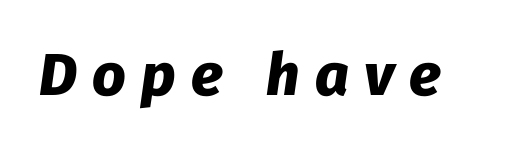
The letters are bold, with thick, heavy strokes. Here the designer chose a conventional face with non-uniform glyph widths. Letters rest on an invisible, unmarked baseline. Yep, that's italic — everything's leaning. Caption: expanded tracking, letters set apart.
